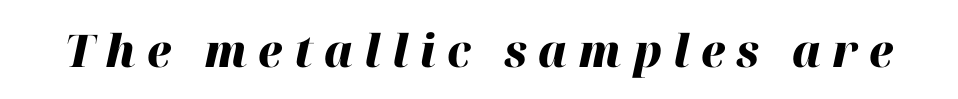
The image shows 45 px heavy type, italic (leaning right); set unusually wide letter spacing (+0.25 em), not underlined; high stroke contrast and a medium x-height.
